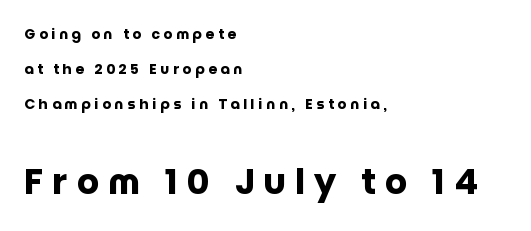
The image shows 35 px heavy sans-serif type, upright; set left-aligned, loose line spacing (2.49x), unusually wide letter spacing (+0.26 em), not underlined; the second (bottom) block is 2.5x larger; low stroke contrast and a large x-height.
